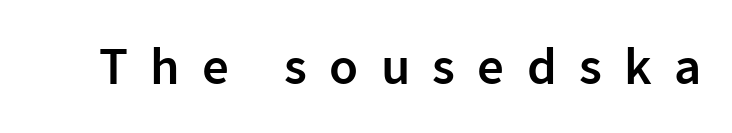
{"serif": "no", "italic": "no", "bold": "semi", "weight": "semibold", "width": "normal", "stroke_contrast": "low", "x_height": "medium", "monospaced": "no", "underline": "no", "letter_spacing": "wide", "letter_spacing_em": 0.42, "glyph_px": 53}
